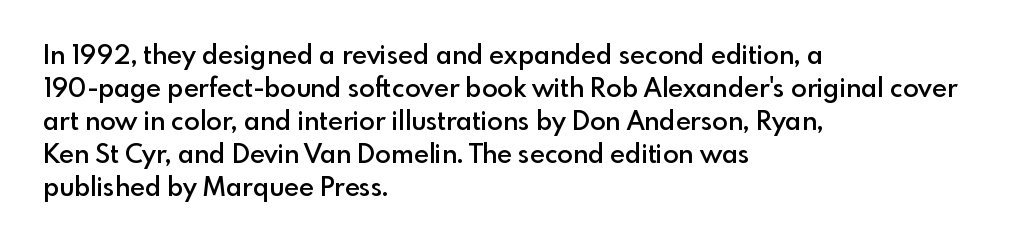
Q: Is the text bold? A: Semi-bold.
Q: Is the text italic (slanted)? A: No, it is upright.
Q: Is the text underlined? A: No.
Q: How is the paragraph aligned? A: Left-aligned.
Q: Is the spacing between letters normal or unusually wide? A: Normal.
Q: Is the spacing between lines tight, normal or loose? A: Normal.
